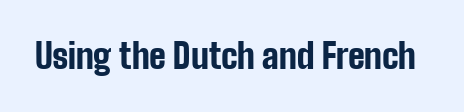
Q: Is the text bold? A: Yes.
Q: Is the text italic (slanted)? A: No, it is upright.
Q: Is the typeface a serif or a sans-serif typeface? A: Sans-serif.
Q: Is the text underlined? A: No.
Q: Is the spacing between letters normal or unusually wide? A: Normal.
Q: Width (condensed, normal, or wide)? A: Condensed.
Q: Stroke contrast? A: Low.
Q: x-height? A: Medium.
Q: Monospaced? A: No.
